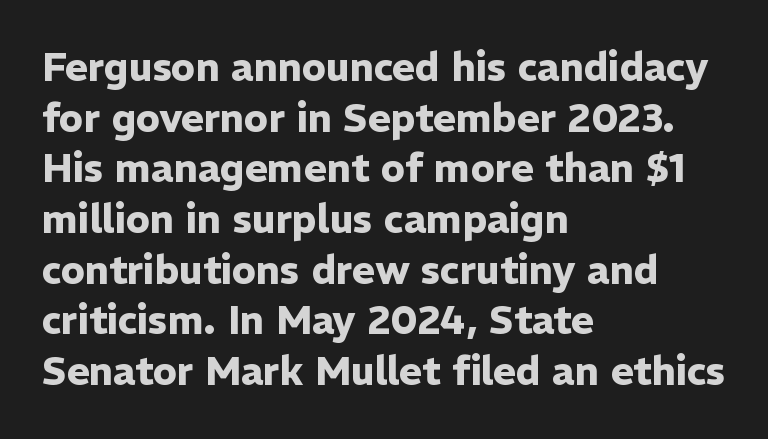
Baseline-to-baseline distance is the conventional proportion of letter height. This rendering uses left alignment, leaving the right contour irregular. Bare-footed words on every line. Do the characters align in a grid? No, the font is proportional. Classification — sans serif.
